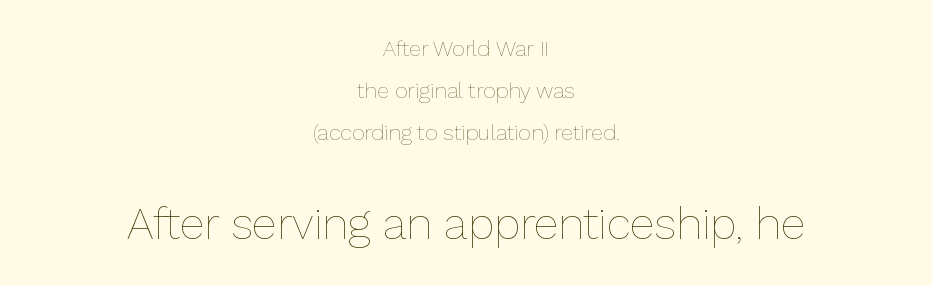
{"italic": "no", "bold": "no", "weight": "thin", "width": "normal", "stroke_contrast": "low", "x_height": "medium", "monospaced": "no", "underline": "no", "align": "center", "line_spacing": "loose", "line_spacing_ratio": 1.91, "letter_spacing": "normal", "letter_spacing_em": 0.0, "larger_block": "second", "size_ratio": 2.05, "glyph_px": 45}
